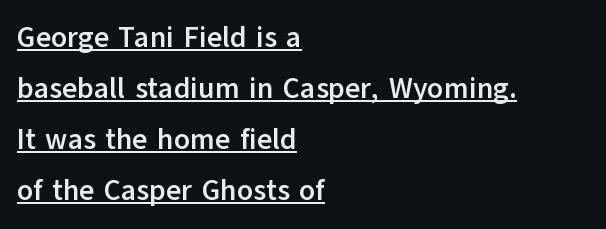
A continuous stroke trails under the words, as in a hyperlink. The lines are quadded left. Default kerning and tracking; the words read as compact shapes. You could not count columns in this text — the font is proportionally spaced. When letters stand straight like this, we call the style roman or upright.
